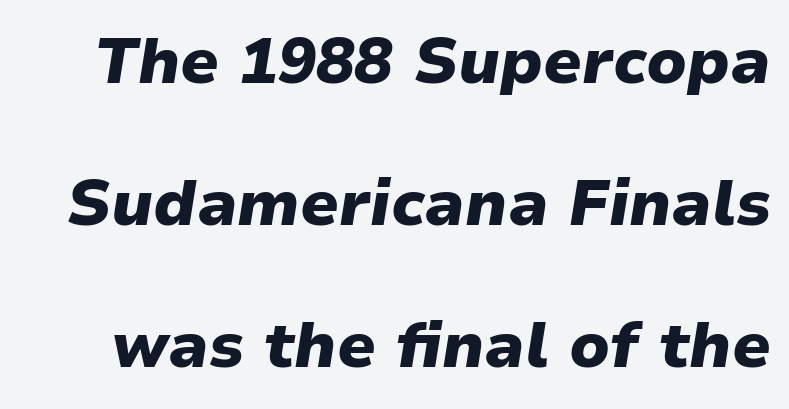
{"italic": "yes", "lean": "right", "slant_degrees": 9, "bold": "yes", "weight": "heavy", "width": "normal", "stroke_contrast": "low", "x_height": "medium", "monospaced": "no", "underline": "no", "line_spacing": "loose", "line_spacing_ratio": 2.22, "letter_spacing": "normal", "letter_spacing_em": 0.0, "glyph_px": 64}
